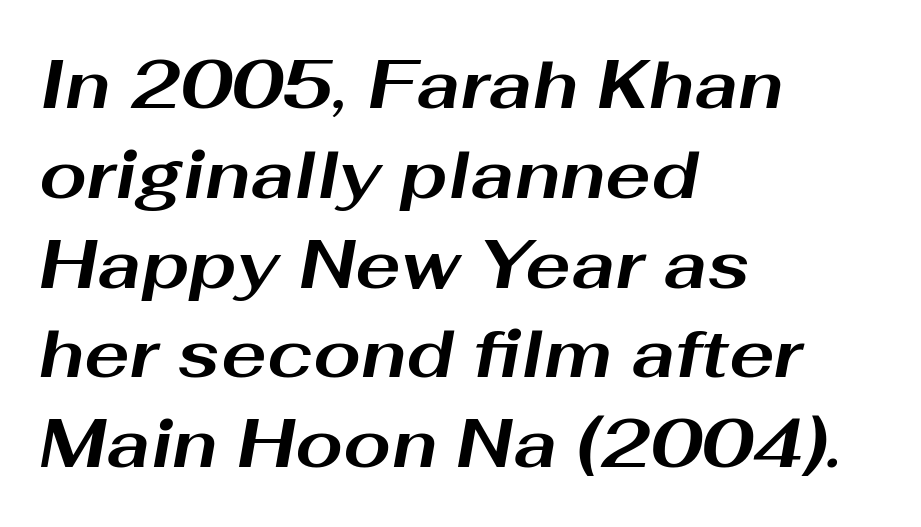
The image shows 68 px bold, wide type, italic (leaning right); set left-aligned, normal line spacing (1.32x), normal letter spacing, not underlined; medium stroke contrast and a medium x-height.
